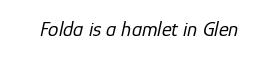
Q: Is the text bold? A: No.
Q: Is the text italic (slanted)? A: Yes, it leans right by about 12 degrees.
Q: Is the text underlined? A: No.
Q: Is the spacing between letters normal or unusually wide? A: Normal.
